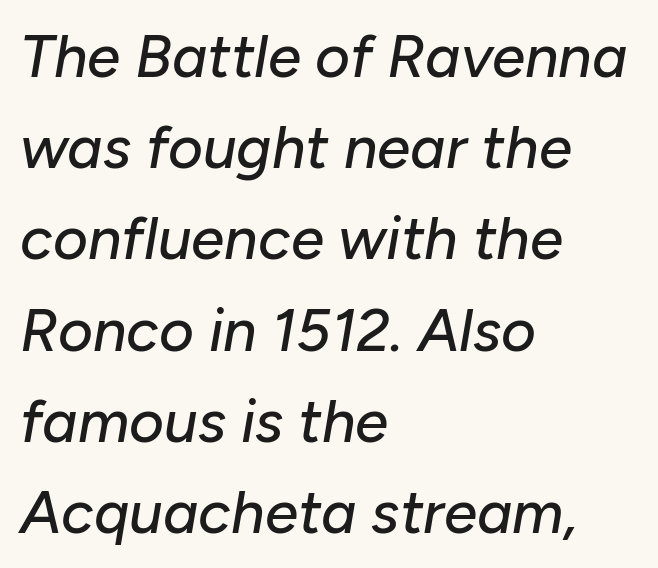
Q: Is the text italic (slanted)? A: Yes, it leans right by about 10 degrees.
Q: Is the text underlined? A: No.
Q: How is the paragraph aligned? A: Left-aligned.
Q: Is the spacing between letters normal or unusually wide? A: Normal.
Q: Is the spacing between lines tight, normal or loose? A: Normal.
Q: Width (condensed, normal, or wide)? A: Normal.
Q: Stroke contrast? A: Low.
Q: x-height? A: Medium.
Q: Monospaced? A: No.
